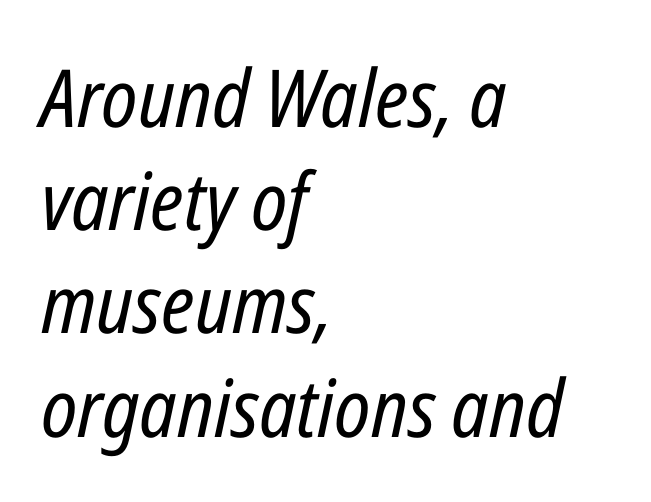
The image shows 80 px regular-weight, condensed type, italic (leaning right); set left-aligned, normal line spacing (1.29x), normal letter spacing, not underlined; low stroke contrast and a medium x-height.
